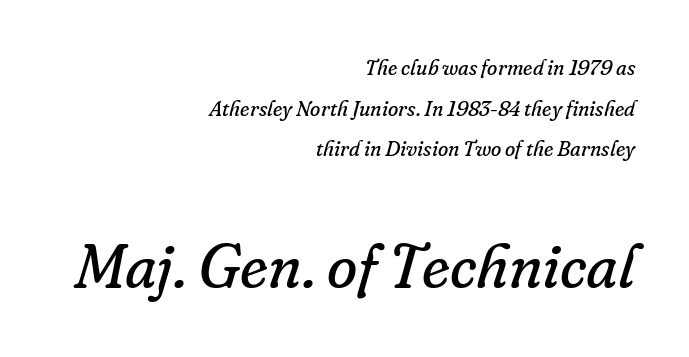
{"serif": "yes", "italic": "yes", "lean": "right", "slant_degrees": 16, "bold": "no", "weight": "regular", "width": "normal", "stroke_contrast": "low", "x_height": "small", "monospaced": "no", "underline": "no", "align": "right", "line_spacing": "loose", "line_spacing_ratio": 1.94, "letter_spacing": "normal", "letter_spacing_em": 0.0, "larger_block": "second", "size_ratio": 2.95, "glyph_px": 62}
